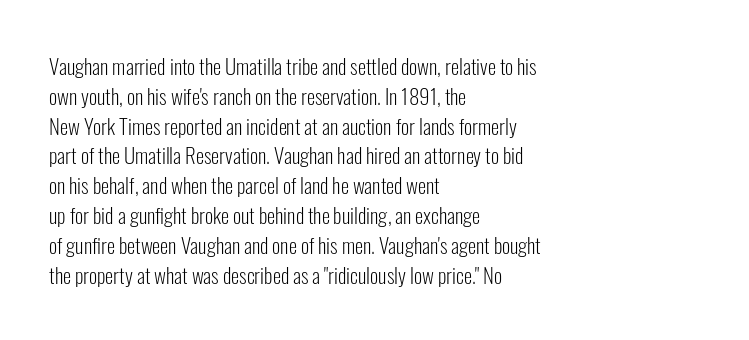
Quick note: interline space is typical. Nothing unusual about the tracking: characters are spaced as the font intends. Unmarked baselines from the first word to the last. No italicization has been applied; the sample stays upright.
